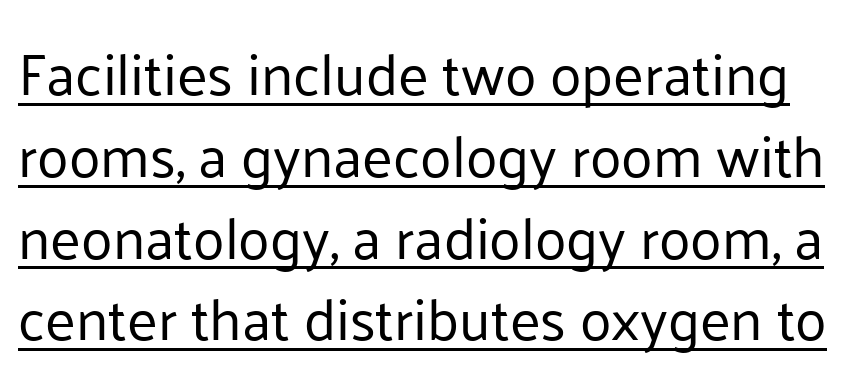
Q: Is the text bold? A: No.
Q: Is the text italic (slanted)? A: No, it is upright.
Q: Is the typeface a serif or a sans-serif typeface? A: Sans-serif.
Q: Is the text underlined? A: Yes.
Q: Is the spacing between letters normal or unusually wide? A: Normal.
Q: Is the spacing between lines tight, normal or loose? A: Normal.
Q: Width (condensed, normal, or wide)? A: Normal.
Q: Stroke contrast? A: Low.
Q: x-height? A: Medium.
Q: Monospaced? A: No.
